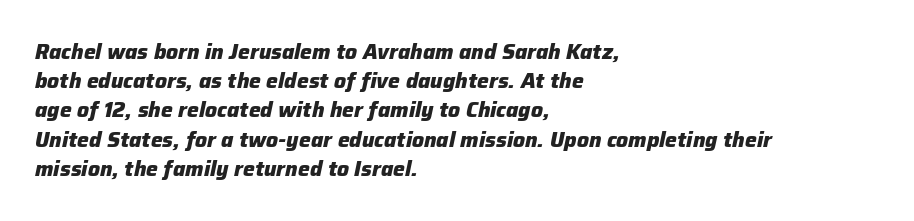
{"italic": "yes", "lean": "right", "slant_degrees": 12, "bold": "yes", "underline": "no", "align": "left", "line_spacing": "normal", "line_spacing_ratio": 1.39, "letter_spacing": "normal", "letter_spacing_em": 0.0, "glyph_px": 21}
